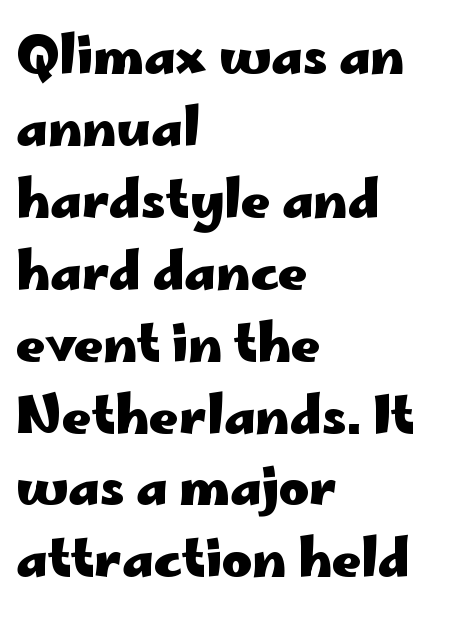
Q: Is the text bold? A: Yes.
Q: Is the text italic (slanted)? A: No, it is upright.
Q: Is the typeface a serif or a sans-serif typeface? A: Sans-serif.
Q: Is the text underlined? A: No.
Q: How is the paragraph aligned? A: Left-aligned.
Q: Is the spacing between letters normal or unusually wide? A: Normal.
Q: Is the spacing between lines tight, normal or loose? A: Normal.
Q: Width (condensed, normal, or wide)? A: Wide.
Q: Stroke contrast? A: Low.
Q: x-height? A: Small.
Q: Monospaced? A: No.
